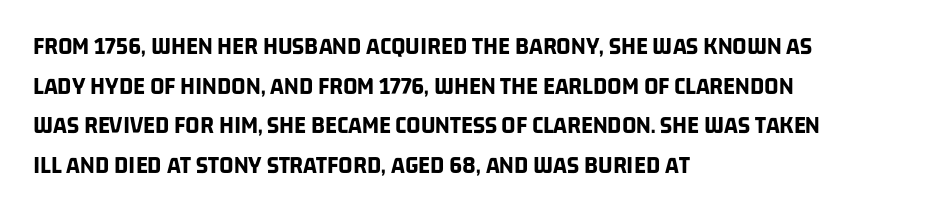
{"bold": "yes", "underline": "no", "align": "left", "line_spacing": "normal", "line_spacing_ratio": 1.59, "letter_spacing": "normal", "letter_spacing_em": 0.0, "glyph_px": 25}
